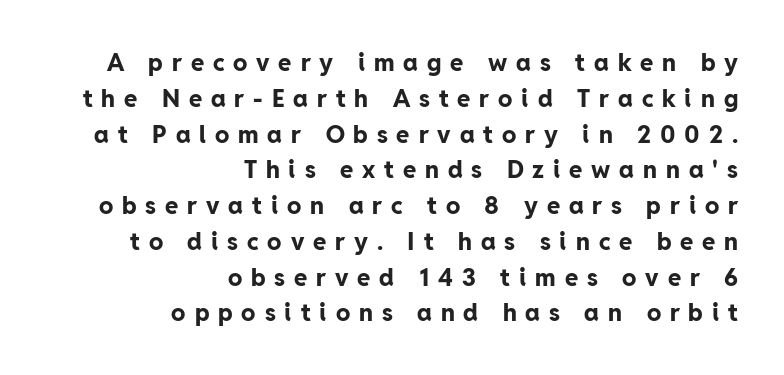
Q: Is the text bold? A: Yes.
Q: Is the text italic (slanted)? A: No, it is upright.
Q: Is the text underlined? A: No.
Q: How is the paragraph aligned? A: Right-aligned.
Q: Is the spacing between letters normal or unusually wide? A: Unusually wide.
Q: Is the spacing between lines tight, normal or loose? A: Normal.
